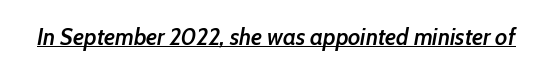
The image shows 24 px text type, italic (leaning right); set normal letter spacing, underlined.
